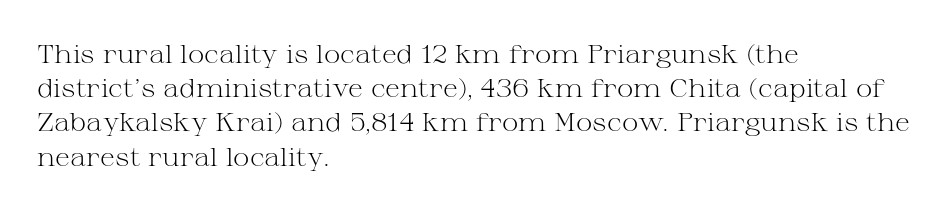
The area under the type is left untouched. A roman cut, with each character standing at attention. Observe the ordinary spacing: letters are neighbours, not strangers. Notice how the passage keeps a crisp vertical edge on the left only.
